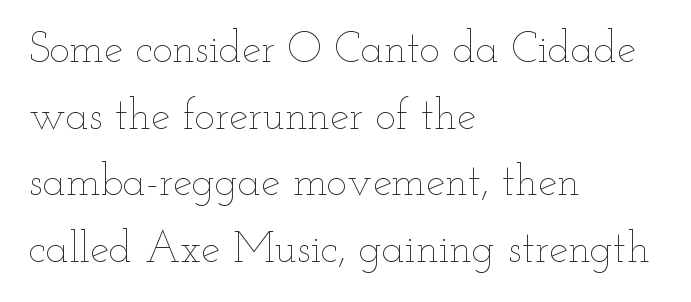
Q: Is the text bold? A: No.
Q: Is the text italic (slanted)? A: No, it is upright.
Q: Is the text underlined? A: No.
Q: How is the paragraph aligned? A: Left-aligned.
Q: Is the spacing between letters normal or unusually wide? A: Normal.
Q: Is the spacing between lines tight, normal or loose? A: Normal.
Q: Width (condensed, normal, or wide)? A: Wide.
Q: Stroke contrast? A: Low.
Q: x-height? A: Small.
Q: Monospaced? A: No.
